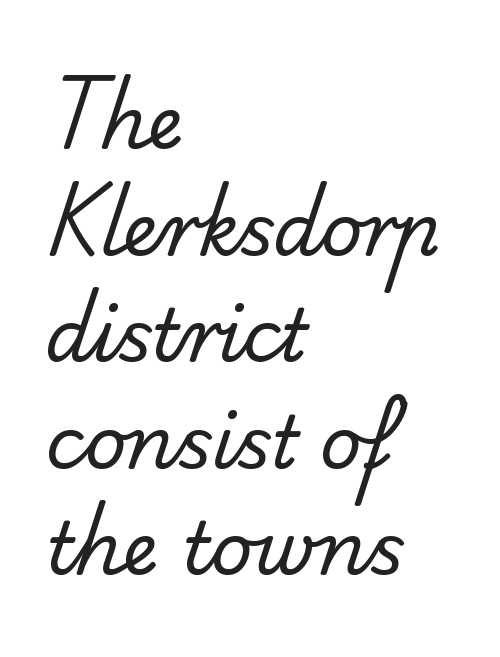
{"serif": "no", "bold": "no", "weight": "regular", "width": "normal", "stroke_contrast": "low", "x_height": "small", "monospaced": "no", "underline": "no", "align": "left", "line_spacing": "normal", "line_spacing_ratio": 1.48, "letter_spacing": "normal", "letter_spacing_em": 0.0, "glyph_px": 72}
